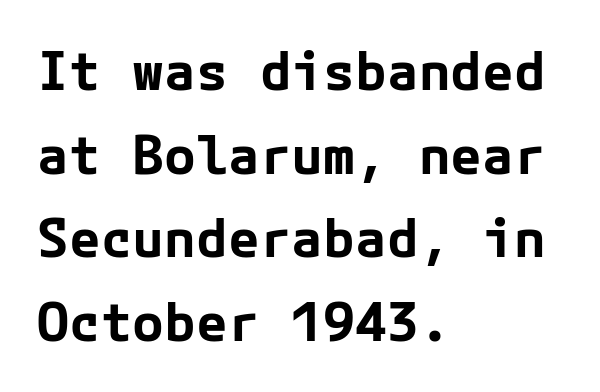
The image shows 53 px bold sans-serif type, upright; set left-aligned, normal line spacing (1.58x), normal letter spacing, not underlined; low stroke contrast and a medium x-height.
